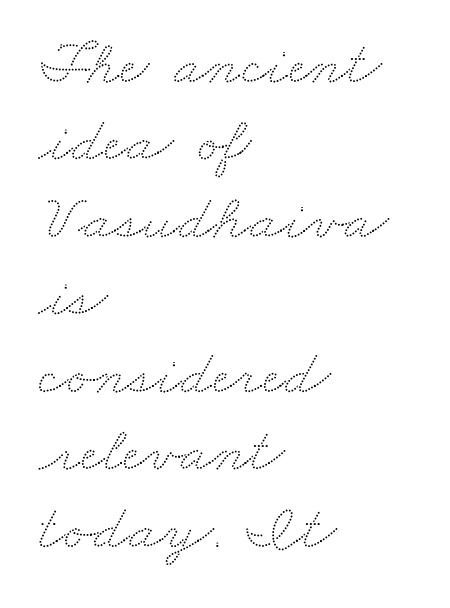
The image shows 64 px wide type; set left-aligned, line spacing 1.21x, normal letter spacing, not underlined; low stroke contrast and a small x-height.
